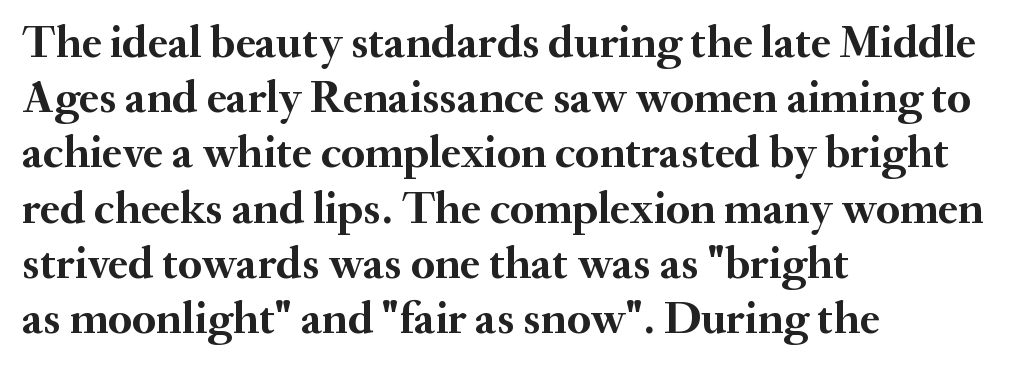
{"serif": "yes", "italic": "no", "bold": "yes", "weight": "semibold", "width": "normal", "stroke_contrast": "medium", "x_height": "small", "monospaced": "no", "underline": "no", "align": "left", "line_spacing_ratio": 1.2, "letter_spacing": "normal", "letter_spacing_em": 0.0, "glyph_px": 46}
